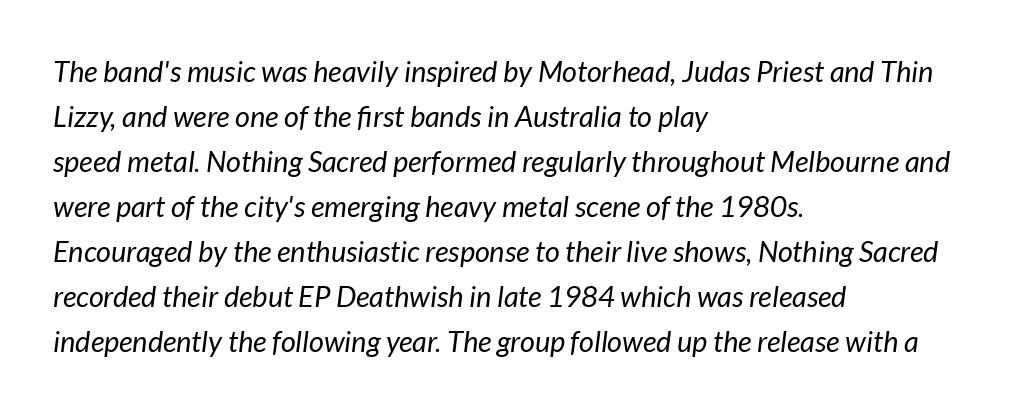
Letters rest on an invisible, unmarked baseline. A typesetter would call this proportional, since set widths differ per character. The letters sit at their default tracking, neither squeezed nor spread. Line spacing here is normal. A quiet, ordinary-to-light weight characterises the typeface.
